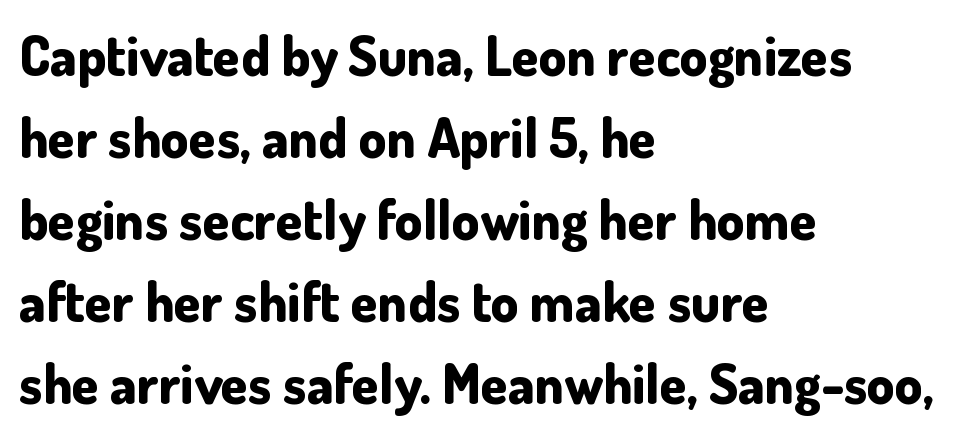
Q: Is the text bold? A: Yes.
Q: Is the text italic (slanted)? A: No, it is upright.
Q: Is the typeface a serif or a sans-serif typeface? A: Sans-serif.
Q: Is the text underlined? A: No.
Q: How is the paragraph aligned? A: Left-aligned.
Q: Is the spacing between letters normal or unusually wide? A: Normal.
Q: Is the spacing between lines tight, normal or loose? A: Normal.
Q: Width (condensed, normal, or wide)? A: Normal.
Q: Stroke contrast? A: Low.
Q: x-height? A: Small.
Q: Monospaced? A: No.
